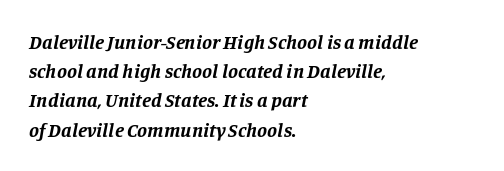
The image shows 20 px bold type, italic (leaning right); set left-aligned, normal line spacing (1.46x), normal letter spacing, not underlined.
